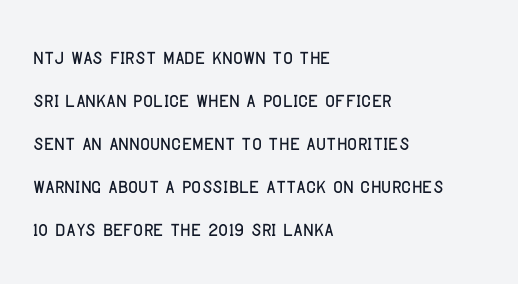
Notice how descenders clear the ascenders below comfortably — that's standard leading. Rendered with straight, roman letterforms. These lines keep a tight, regular rhythm from letter to letter. Only glyphs here, with clear space below each row. Line beginnings align vertically; line endings do not.
